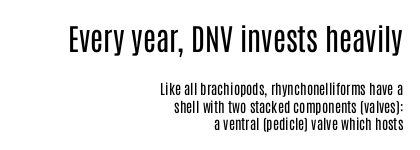
The image shows 30 px regular-weight, condensed sans-serif type, upright; set right-aligned, normal line spacing (1.25x), normal letter spacing, not underlined; the first (top) block is 2.14x larger; low stroke contrast and a large x-height.
